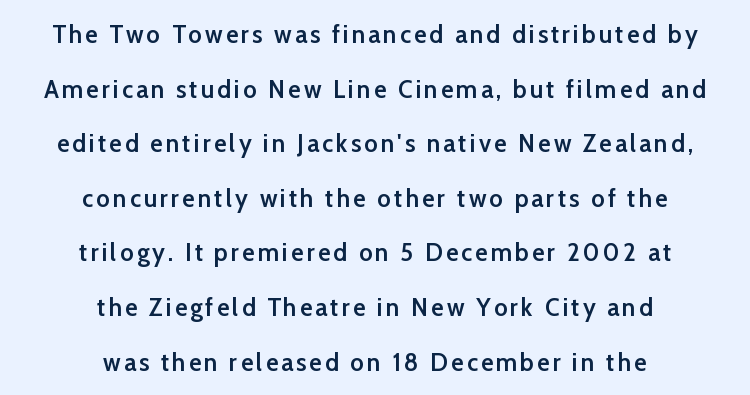
Q: Is the text bold? A: Semi-bold.
Q: Is the text italic (slanted)? A: No, it is upright.
Q: Is the text underlined? A: No.
Q: How is the paragraph aligned? A: Centered.
Q: Is the spacing between lines tight, normal or loose? A: Loose.
